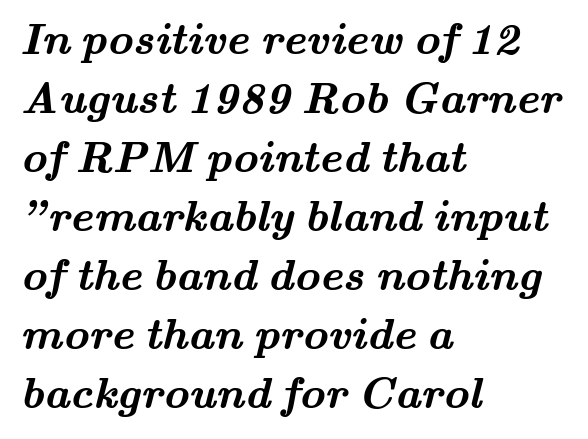
What's the leading like? Ordinary, nothing unusual. Casual observation: everything's shoved over to the left. Looks like regular typesetting: each glyph gets only the width it needs. What stands out about the letter spacing? Nothing — it is the standard amount. The letters are bold, with thick, heavy strokes.
